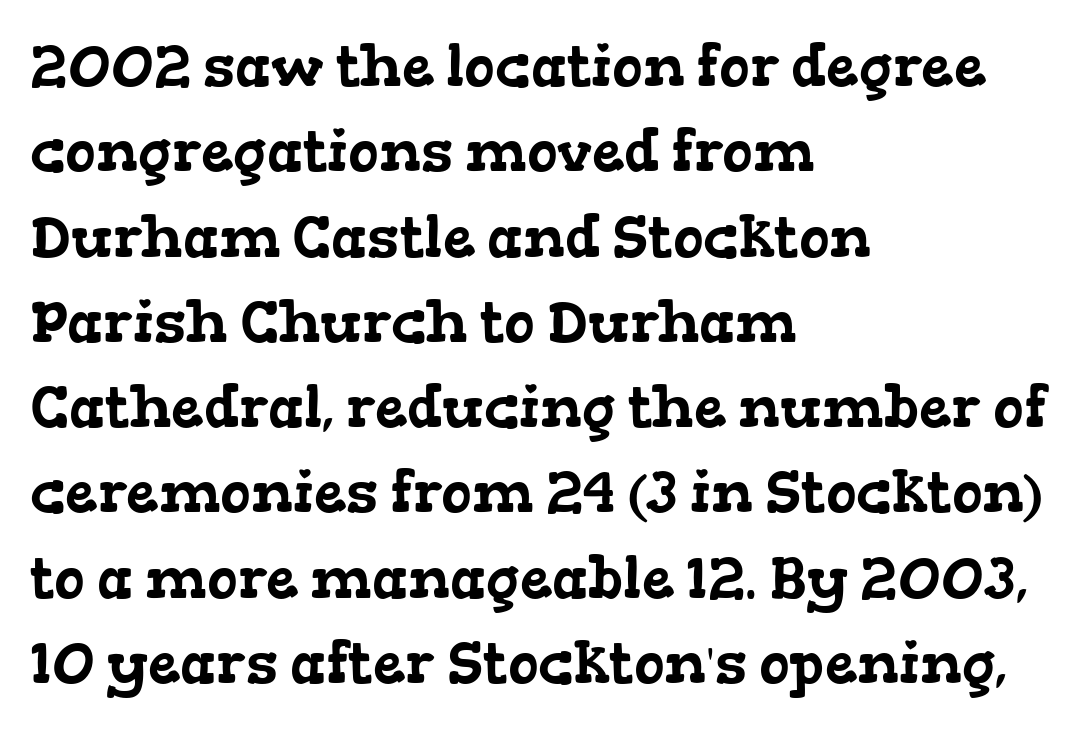
{"serif": "yes", "width": "wide", "stroke_contrast": "low", "x_height": "medium", "monospaced": "no", "underline": "no", "align": "left", "line_spacing": "normal", "line_spacing_ratio": 1.47, "letter_spacing": "normal", "letter_spacing_em": 0.0, "glyph_px": 58}
